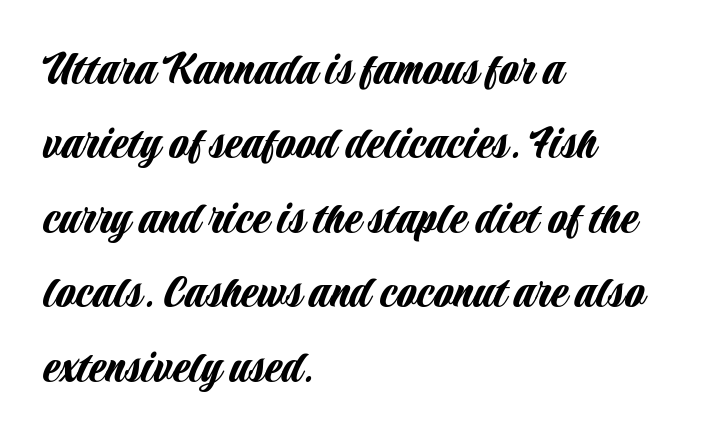
Q: Is the text italic (slanted)? A: Yes.
Q: Is the typeface a serif or a sans-serif typeface? A: Sans-serif.
Q: Is the text underlined? A: No.
Q: How is the paragraph aligned? A: Left-aligned.
Q: Is the spacing between letters normal or unusually wide? A: Normal.
Q: Is the spacing between lines tight, normal or loose? A: Normal.
Q: Width (condensed, normal, or wide)? A: Condensed.
Q: Stroke contrast? A: Low.
Q: x-height? A: Large.
Q: Monospaced? A: No.
